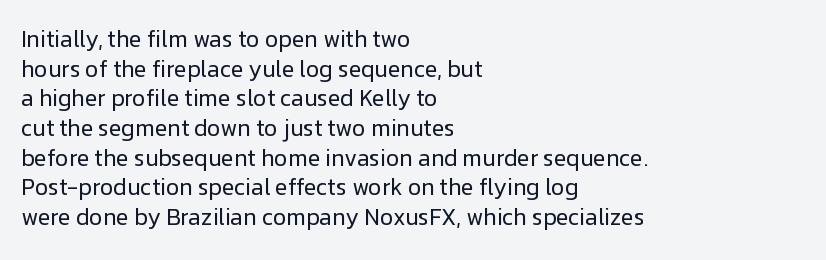
{"italic": "no", "bold": "no", "underline": "no", "align": "left", "line_spacing": "normal", "line_spacing_ratio": 1.29, "letter_spacing": "normal", "letter_spacing_em": 0.0, "glyph_px": 23}
